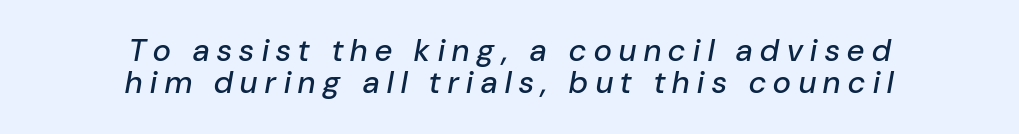
{"italic": "yes", "lean": "right", "slant_degrees": 10, "width": "normal", "stroke_contrast": "low", "x_height": "medium", "monospaced": "no", "underline": "no", "align": "center", "line_spacing": "tight", "line_spacing_ratio": 1.04, "letter_spacing": "wide", "letter_spacing_em": 0.25, "glyph_px": 31}
